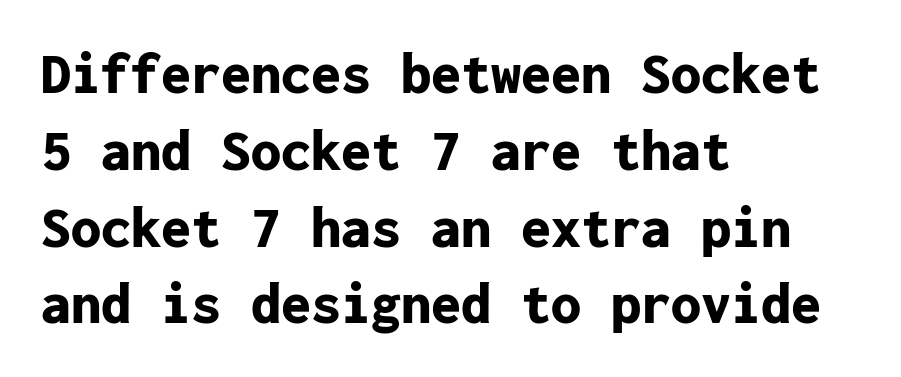
The image shows 60 px bold sans-serif type, upright, monospaced; set left-aligned, normal line spacing (1.28x), normal letter spacing, not underlined; low stroke contrast and a medium x-height.
